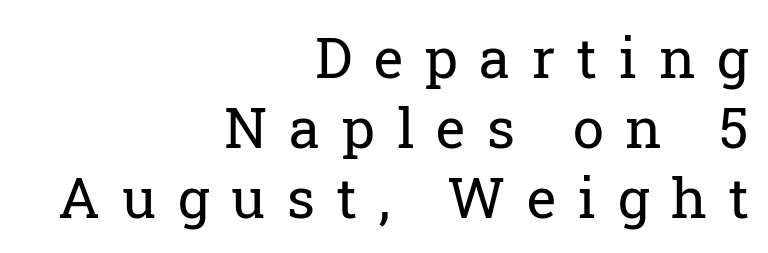
Q: Is the text bold? A: No.
Q: Is the text italic (slanted)? A: No, it is upright.
Q: Is the typeface a serif or a sans-serif typeface? A: Serif.
Q: Is the text underlined? A: No.
Q: How is the paragraph aligned? A: Right-aligned.
Q: Is the spacing between letters normal or unusually wide? A: Unusually wide.
Q: Is the spacing between lines tight, normal or loose? A: Normal.
Q: Width (condensed, normal, or wide)? A: Normal.
Q: Stroke contrast? A: Low.
Q: x-height? A: Medium.
Q: Monospaced? A: No.
